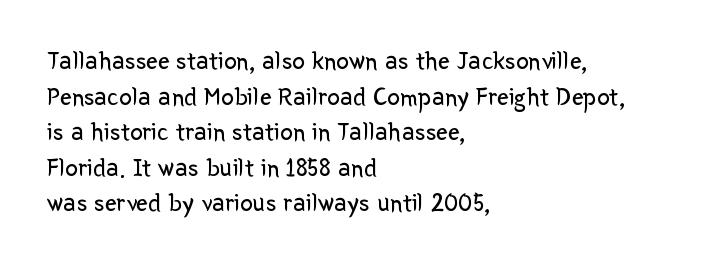
The image shows 26 px text type, upright; set left-aligned, normal line spacing (1.37x), normal letter spacing, not underlined.
